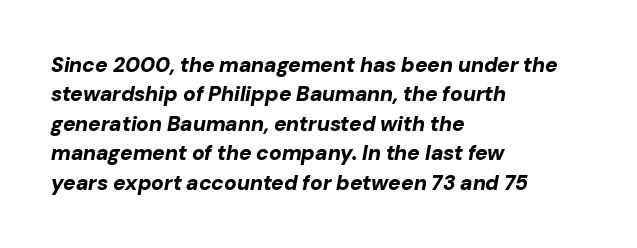
The image shows 21 px bold type, italic (leaning right); set left-aligned, normal line spacing (1.4x), normal letter spacing, not underlined.
